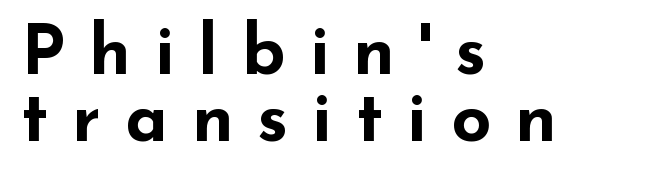
{"serif": "no", "italic": "no", "bold": "yes", "weight": "bold", "width": "wide", "stroke_contrast": "low", "x_height": "small", "monospaced": "no", "underline": "no", "align": "left", "line_spacing": "tight", "line_spacing_ratio": 0.96, "letter_spacing": "wide", "letter_spacing_em": 0.34, "glyph_px": 70}
